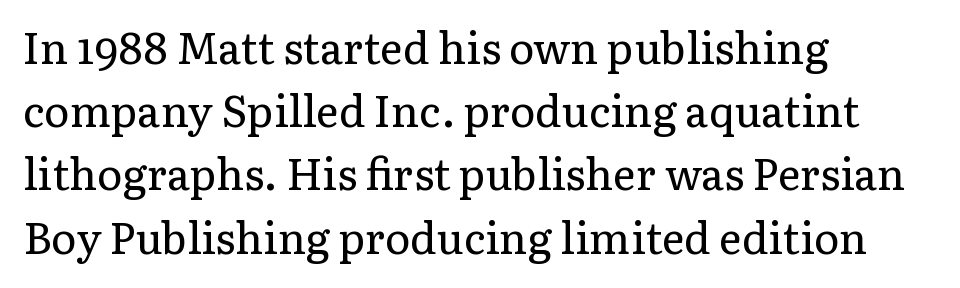
The image shows 43 px regular-weight serif type, upright; set left-aligned, normal line spacing (1.47x), normal letter spacing, not underlined; low stroke contrast and a medium x-height.
